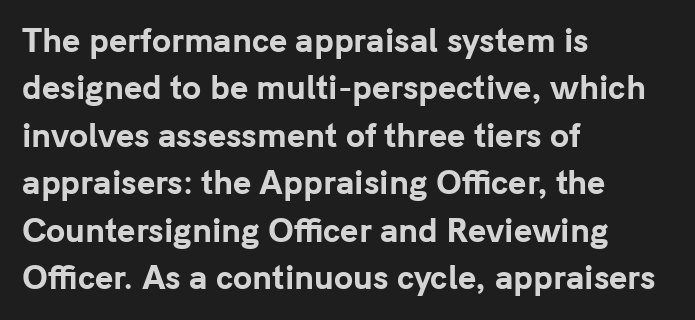
Q: Is the text bold? A: Yes.
Q: Is the text italic (slanted)? A: No, it is upright.
Q: Is the typeface a serif or a sans-serif typeface? A: Sans-serif.
Q: Is the text underlined? A: No.
Q: How is the paragraph aligned? A: Left-aligned.
Q: Is the spacing between letters normal or unusually wide? A: Normal.
Q: Is the spacing between lines tight, normal or loose? A: Normal.
Q: Width (condensed, normal, or wide)? A: Normal.
Q: Stroke contrast? A: Low.
Q: x-height? A: Medium.
Q: Monospaced? A: No.
